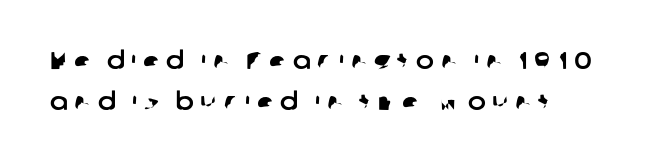
Q: Is the text underlined? A: No.
Q: How is the paragraph aligned? A: Left-aligned.
Q: Is the spacing between letters normal or unusually wide? A: Unusually wide.
